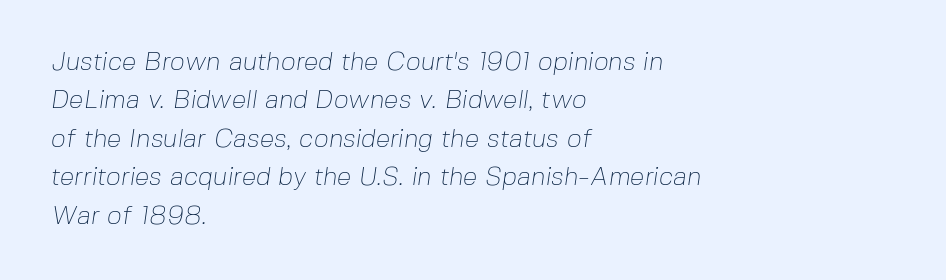
The image shows 26 px text type; set left-aligned, normal line spacing (1.48x), normal letter spacing, not underlined.
